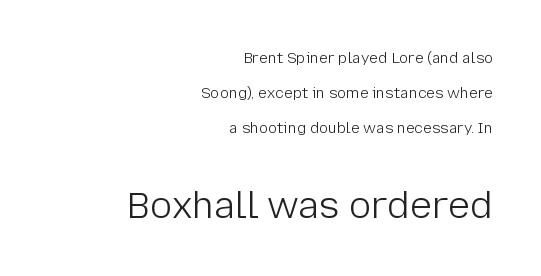
Is this a sans? Yes — the strokes have no serifs. The leading is generous, giving the passage an open texture. If you drew a ruler down the right edge, every line would touch it. Character widths vary here, with narrow letters taking less room than wide ones. Here the second block reads like a headline and the first like body copy.
